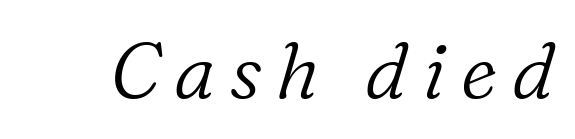
{"serif": "yes", "italic": "yes", "lean": "right", "slant_degrees": 16, "bold": "no", "weight": "light", "width": "normal", "stroke_contrast": "low", "x_height": "medium", "monospaced": "no", "underline": "no", "glyph_px": 78}
